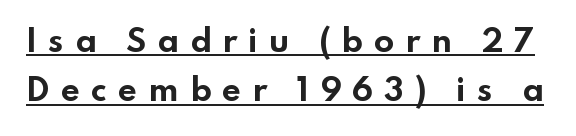
The image shows 30 px bold, wide sans-serif type, upright; set normal line spacing (1.65x), unusually wide letter spacing (+0.36 em), underlined; low stroke contrast and a small x-height.
